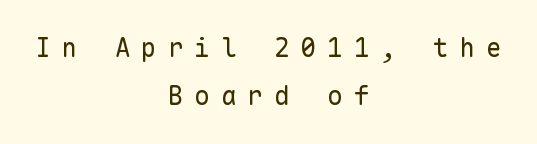
Q: Is the text bold? A: No.
Q: Is the text italic (slanted)? A: No, it is upright.
Q: Is the text underlined? A: No.
Q: How is the paragraph aligned? A: Centered.
Q: Is the spacing between letters normal or unusually wide? A: Unusually wide.
